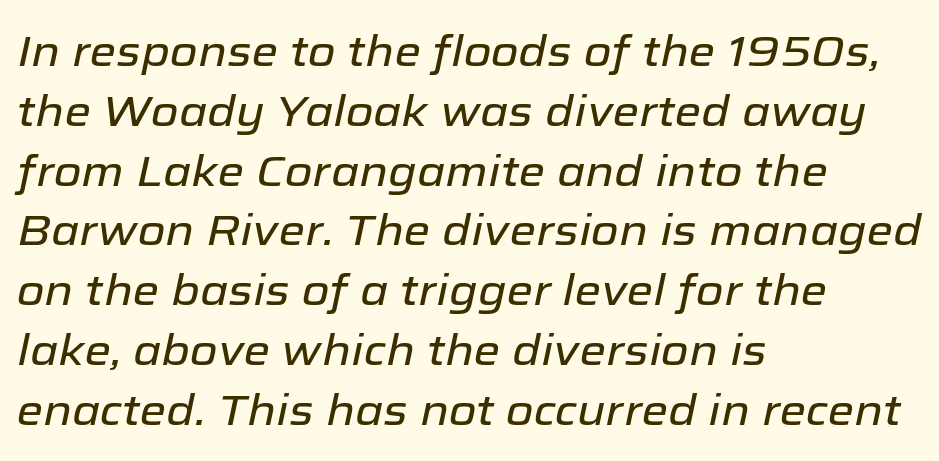
{"italic": "yes", "lean": "right", "slant_degrees": 12, "width": "normal", "stroke_contrast": "low", "x_height": "medium", "monospaced": "no", "underline": "no", "align": "left", "line_spacing": "normal", "line_spacing_ratio": 1.39, "letter_spacing": "normal", "letter_spacing_em": 0.0, "glyph_px": 43}
